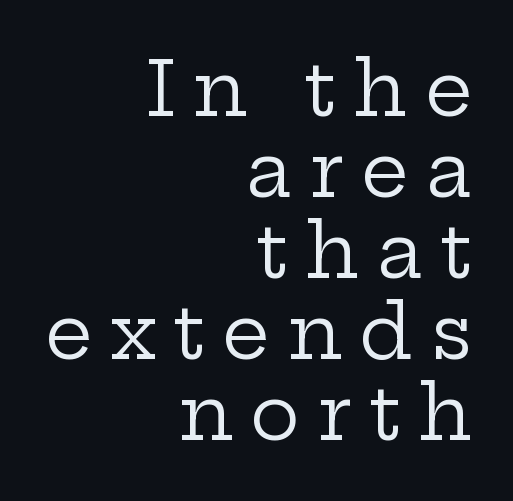
Q: Is the text bold? A: No.
Q: Is the text italic (slanted)? A: No, it is upright.
Q: Is the typeface a serif or a sans-serif typeface? A: Serif.
Q: Is the text underlined? A: No.
Q: How is the paragraph aligned? A: Right-aligned.
Q: Is the spacing between letters normal or unusually wide? A: Unusually wide.
Q: Is the spacing between lines tight, normal or loose? A: Tight.
Q: Width (condensed, normal, or wide)? A: Wide.
Q: Stroke contrast? A: Low.
Q: x-height? A: Medium.
Q: Monospaced? A: No.
